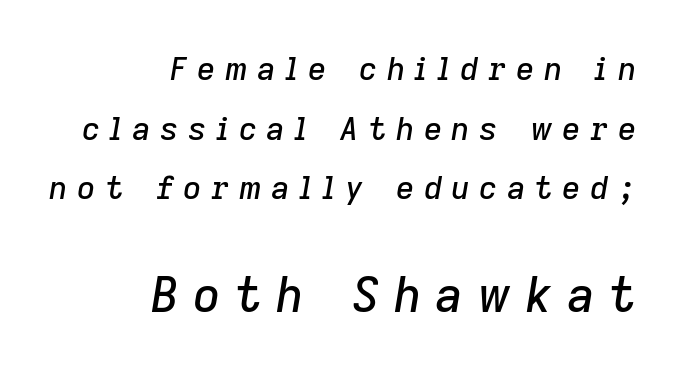
{"italic": "yes", "lean": "right", "slant_degrees": 9, "width": "normal", "stroke_contrast": "low", "x_height": "medium", "monospaced": "no", "underline": "no", "align": "right", "line_spacing_ratio": 1.86, "letter_spacing": "wide", "letter_spacing_em": 0.29, "larger_block": "second", "size_ratio": 1.5, "glyph_px": 48}
